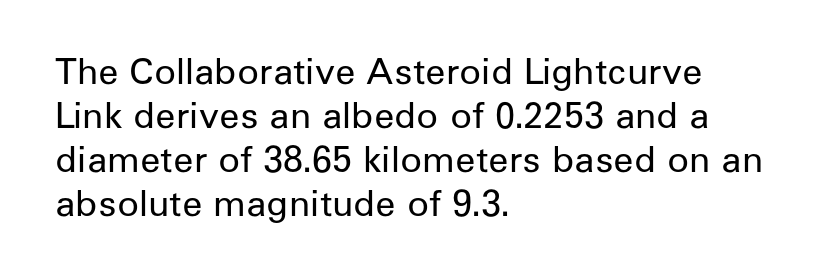
Q: Is the text bold? A: No.
Q: Is the text italic (slanted)? A: No, it is upright.
Q: Is the typeface a serif or a sans-serif typeface? A: Sans-serif.
Q: Is the text underlined? A: No.
Q: How is the paragraph aligned? A: Left-aligned.
Q: Is the spacing between letters normal or unusually wide? A: Normal.
Q: Width (condensed, normal, or wide)? A: Normal.
Q: Stroke contrast? A: Low.
Q: x-height? A: Medium.
Q: Monospaced? A: No.
